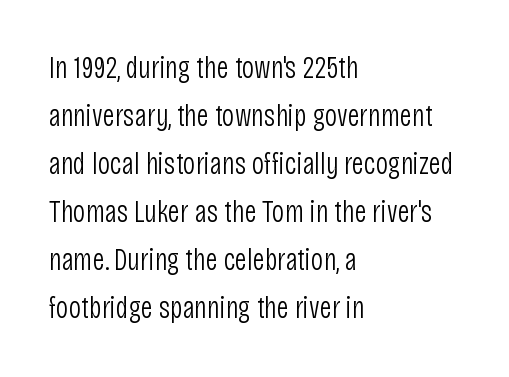
{"serif": "no", "italic": "no", "bold": "no", "weight": "light", "width": "condensed", "stroke_contrast": "low", "x_height": "large", "monospaced": "no", "underline": "no", "align": "left", "line_spacing": "normal", "line_spacing_ratio": 1.55, "letter_spacing": "normal", "letter_spacing_em": 0.0, "glyph_px": 31}
